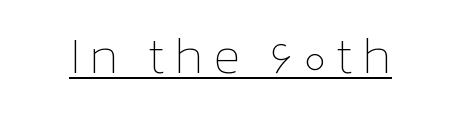
{"italic": "no", "bold": "no", "weight": "thin", "width": "normal", "stroke_contrast": "low", "x_height": "medium", "monospaced": "no", "underline": "yes", "glyph_px": 51}
